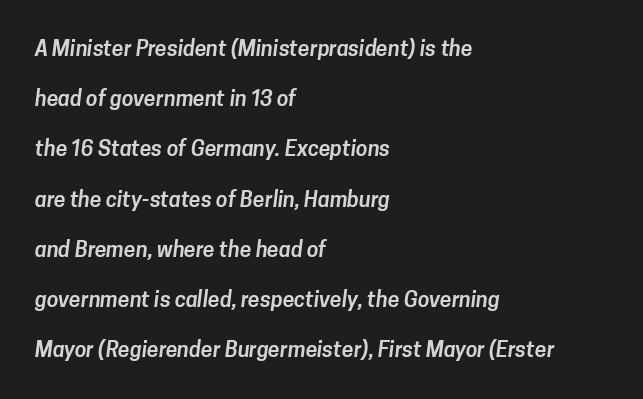
{"underline": "no", "align": "left", "line_spacing": "loose", "line_spacing_ratio": 2.39, "letter_spacing": "normal", "letter_spacing_em": 0.0, "glyph_px": 21}
